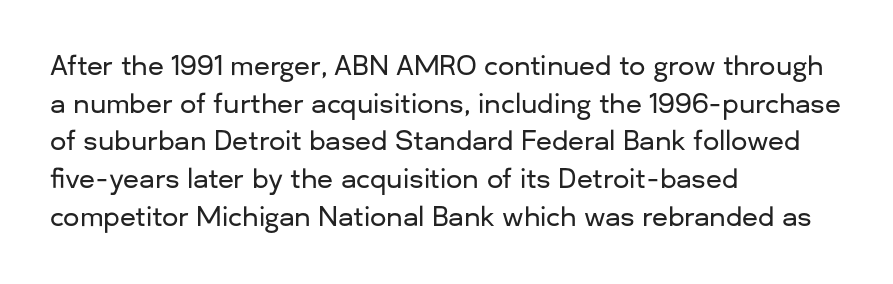
{"italic": "no", "underline": "no", "align": "left", "line_spacing": "normal", "line_spacing_ratio": 1.45, "letter_spacing": "normal", "letter_spacing_em": 0.0, "glyph_px": 26}
